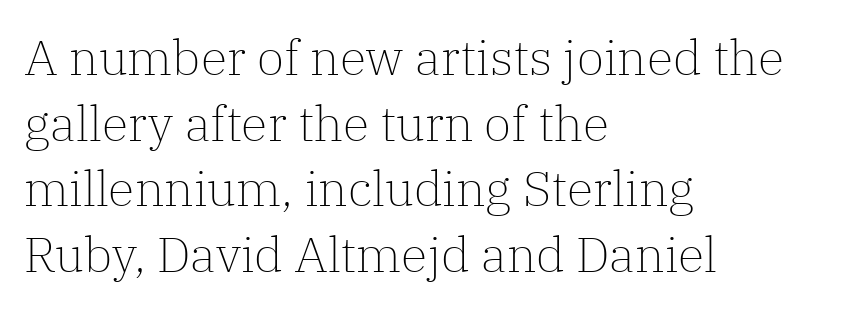
No letter is thick-stroked: the sample isn't bold. The face used here is proportionally spaced, like ordinary book or web type. Line starts are locked; line ends wander. Evenly set lines give the paragraph a standard silhouette. Honestly, the letter spacing is just normal — you wouldn't notice it. Old-style or modern, the face here clearly has serifs.
